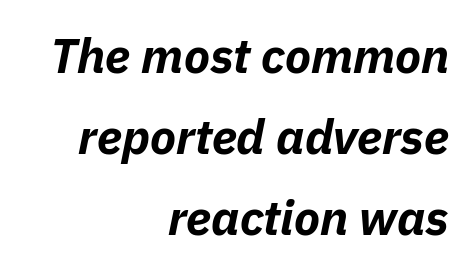
Summary of vertical rhythm: regular, with standard interline spacing. Here the glyphs are tracked normally, forming tight word shapes. You can tell it's italic because the verticals aren't actually vertical. I'd describe the lettering as bold — thick and assertive. Horizontal alignment here is rightward, an uncommon choice for prose.
